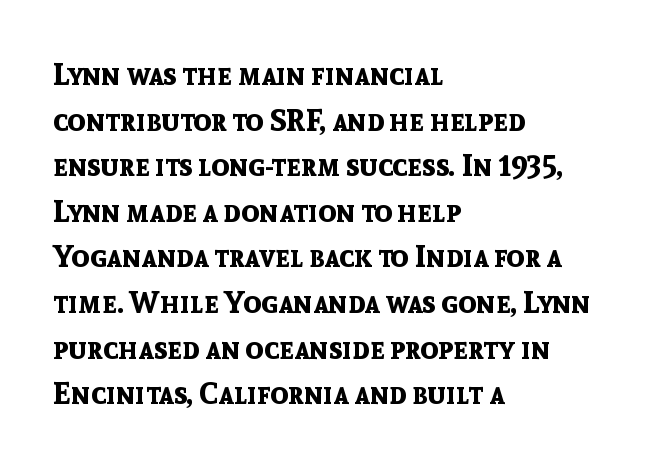
The image shows 30 px bold sans-serif type, upright; set left-aligned, normal line spacing (1.52x), normal letter spacing, not underlined; a medium x-height.
